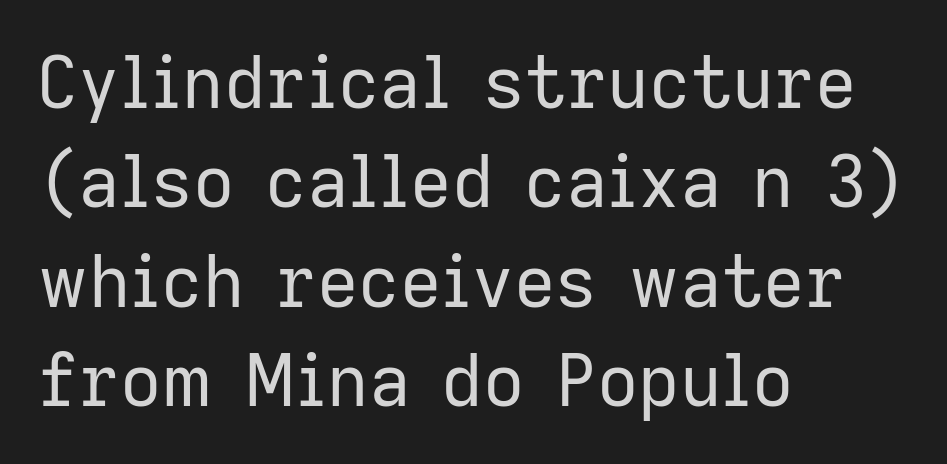
The image shows 72 px regular-weight sans-serif type, upright; set left-aligned, normal line spacing (1.38x), normal letter spacing, not underlined; low stroke contrast and a medium x-height.
